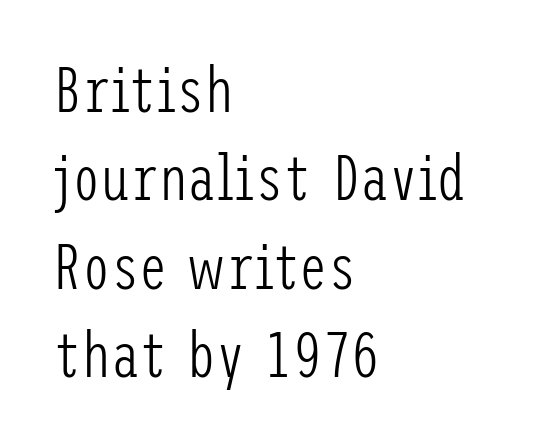
{"serif": "no", "italic": "no", "bold": "no", "weight": "light", "width": "condensed", "stroke_contrast": "low", "x_height": "medium", "underline": "no", "align": "left", "line_spacing": "normal", "line_spacing_ratio": 1.38, "letter_spacing": "normal", "letter_spacing_em": 0.0, "glyph_px": 64}
